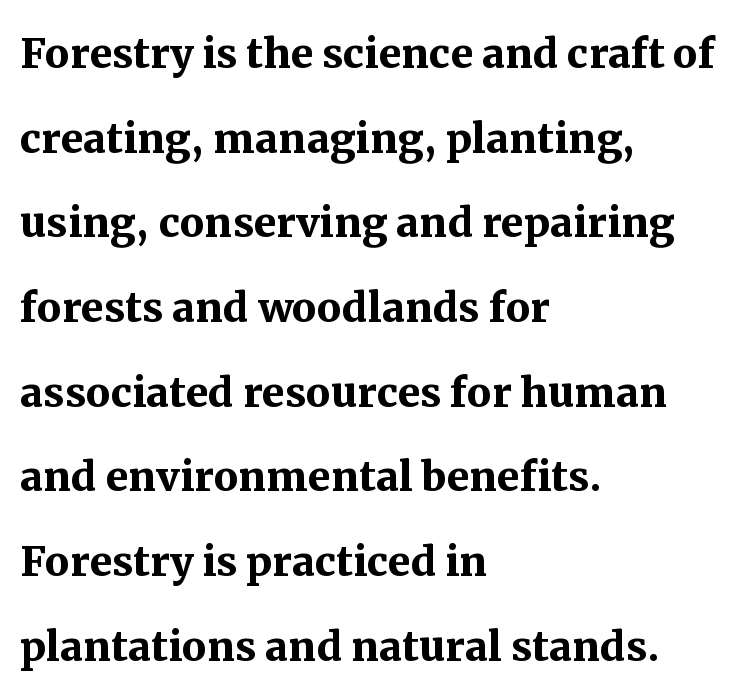
{"serif": "yes", "italic": "no", "bold": "yes", "weight": "semibold", "width": "normal", "stroke_contrast": "medium", "x_height": "medium", "monospaced": "no", "underline": "no", "align": "left", "line_spacing": "normal", "line_spacing_ratio": 1.54, "letter_spacing": "normal", "letter_spacing_em": 0.0, "glyph_px": 55}
